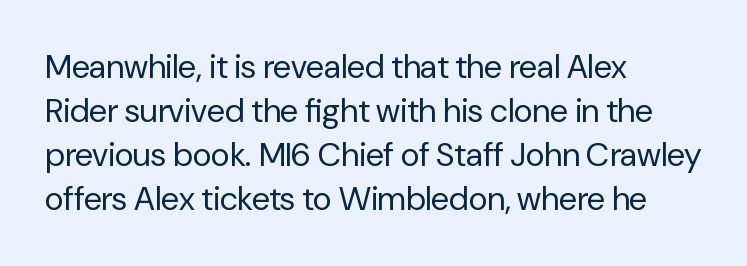
Q: Is the text bold? A: No.
Q: Is the text italic (slanted)? A: No, it is upright.
Q: Is the typeface a serif or a sans-serif typeface? A: Sans-serif.
Q: Is the text underlined? A: No.
Q: How is the paragraph aligned? A: Left-aligned.
Q: Is the spacing between letters normal or unusually wide? A: Normal.
Q: Is the spacing between lines tight, normal or loose? A: Normal.
Q: Width (condensed, normal, or wide)? A: Normal.
Q: Stroke contrast? A: Low.
Q: x-height? A: Medium.
Q: Monospaced? A: No.
